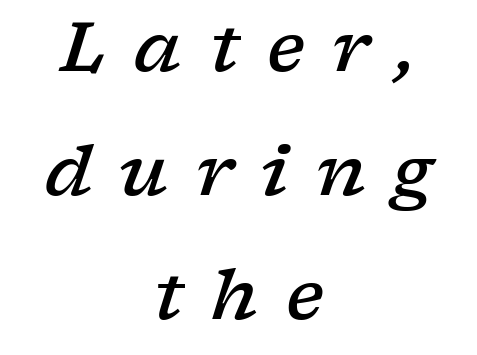
{"serif": "yes", "italic": "yes", "lean": "right", "slant_degrees": 17, "bold": "semi", "weight": "semibold", "width": "wide", "stroke_contrast": "low", "x_height": "medium", "monospaced": "no", "underline": "no", "align": "center", "line_spacing_ratio": 1.8, "letter_spacing": "wide", "letter_spacing_em": 0.4, "glyph_px": 69}
